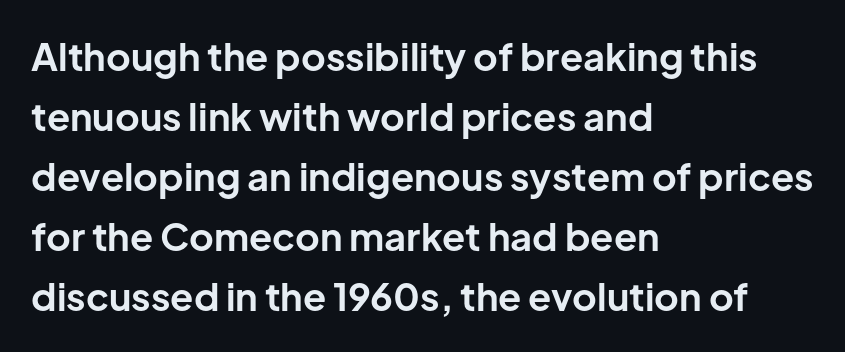
Q: Is the text bold? A: Yes.
Q: Is the text italic (slanted)? A: No, it is upright.
Q: Is the typeface a serif or a sans-serif typeface? A: Sans-serif.
Q: Is the text underlined? A: No.
Q: How is the paragraph aligned? A: Left-aligned.
Q: Is the spacing between letters normal or unusually wide? A: Normal.
Q: Is the spacing between lines tight, normal or loose? A: Normal.
Q: Width (condensed, normal, or wide)? A: Normal.
Q: Stroke contrast? A: Low.
Q: x-height? A: Medium.
Q: Monospaced? A: No.
